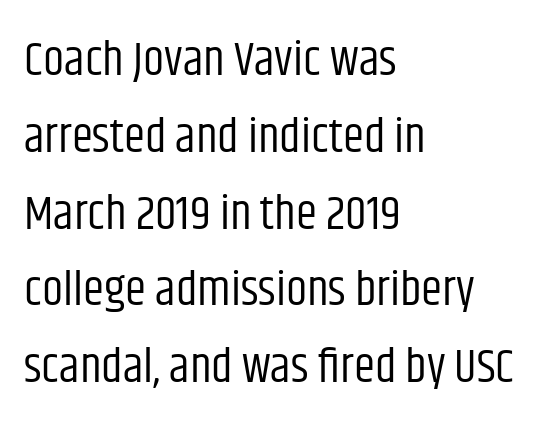
The image shows 48 px regular-weight, condensed sans-serif type, upright; set left-aligned, normal line spacing (1.6x), normal letter spacing, not underlined; low stroke contrast and a large x-height.
